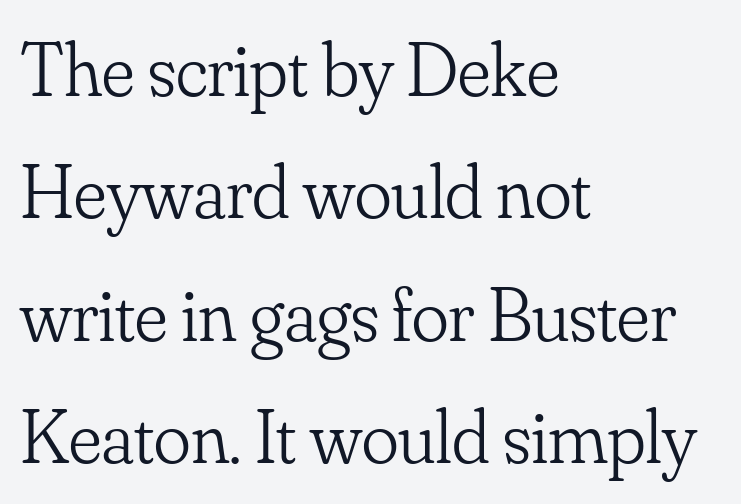
The image shows 77 px light serif type, upright; set left-aligned, normal line spacing (1.59x), normal letter spacing, not underlined; low stroke contrast and a small x-height.
